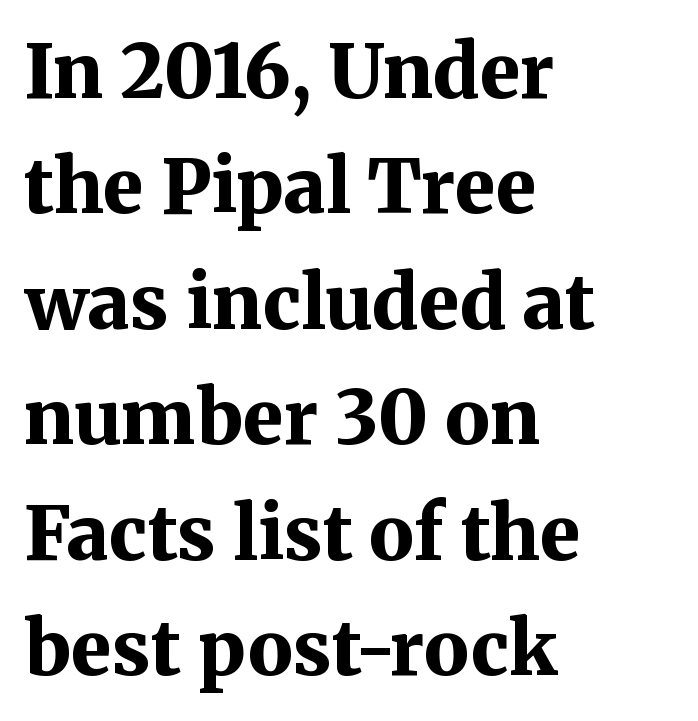
Q: Is the text bold? A: Yes.
Q: Is the text italic (slanted)? A: No, it is upright.
Q: Is the typeface a serif or a sans-serif typeface? A: Serif.
Q: Is the text underlined? A: No.
Q: How is the paragraph aligned? A: Left-aligned.
Q: Is the spacing between letters normal or unusually wide? A: Normal.
Q: Is the spacing between lines tight, normal or loose? A: Normal.
Q: Width (condensed, normal, or wide)? A: Normal.
Q: Stroke contrast? A: Medium.
Q: x-height? A: Medium.
Q: Monospaced? A: No.
